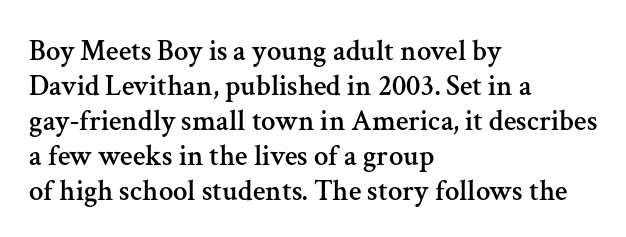
The image shows 29 px serif type, upright; set left-aligned, line spacing 1.21x, normal letter spacing, not underlined; medium stroke contrast and a medium x-height.
